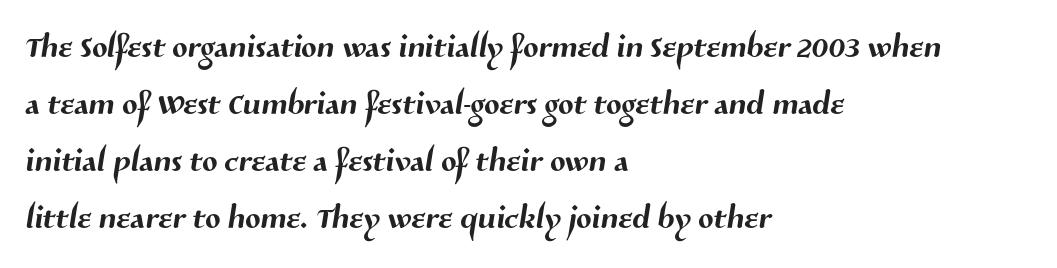
Q: Is the typeface a serif or a sans-serif typeface? A: Sans-serif.
Q: Is the text underlined? A: No.
Q: How is the paragraph aligned? A: Left-aligned.
Q: Is the spacing between letters normal or unusually wide? A: Normal.
Q: Is the spacing between lines tight, normal or loose? A: Normal.
Q: Width (condensed, normal, or wide)? A: Normal.
Q: Stroke contrast? A: Medium.
Q: x-height? A: Medium.
Q: Monospaced? A: No.
